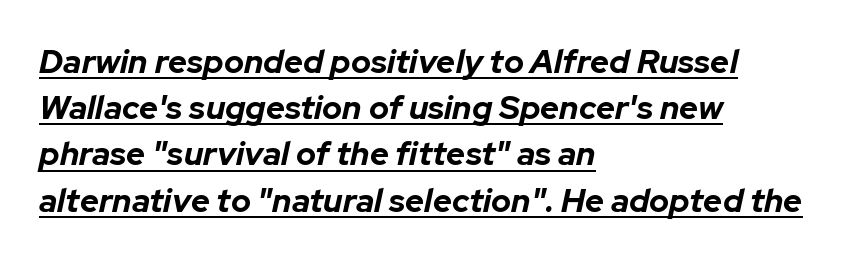
{"italic": "yes", "lean": "right", "slant_degrees": 12, "bold": "yes", "weight": "bold", "width": "normal", "stroke_contrast": "low", "x_height": "medium", "monospaced": "no", "underline": "yes", "align": "left", "line_spacing": "normal", "line_spacing_ratio": 1.4, "letter_spacing": "normal", "letter_spacing_em": 0.0, "glyph_px": 33}
